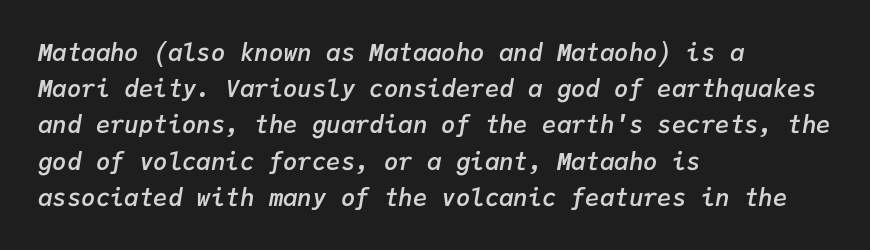
Type without underlining. You can tell it's italic because the verticals aren't actually vertical. Layout note: lines flush left. Notice the strokes are somewhat thickened but not fully heavy: this is a semibold.
